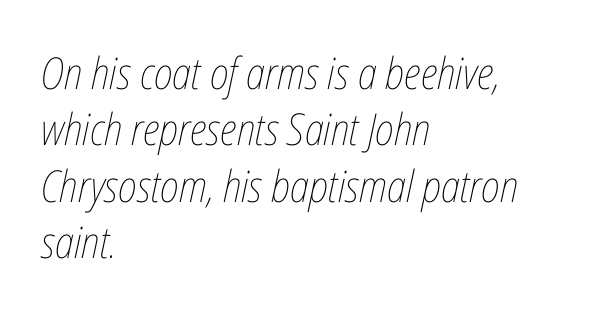
{"italic": "yes", "lean": "right", "slant_degrees": 12, "bold": "no", "weight": "thin", "width": "condensed", "stroke_contrast": "low", "x_height": "medium", "monospaced": "no", "underline": "no", "align": "left", "line_spacing": "normal", "line_spacing_ratio": 1.28, "letter_spacing": "normal", "letter_spacing_em": 0.0, "glyph_px": 44}
